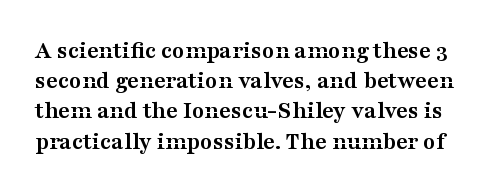
The image shows 25 px bold type, upright; set line spacing 1.21x, normal letter spacing, not underlined.
